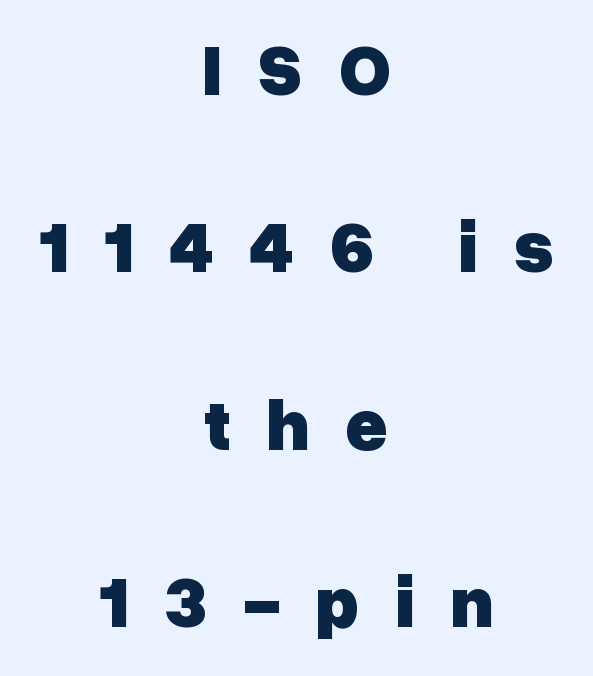
Honestly, the letter spacing is so wide it's the main thing you notice. In terms of posture, this sample is upright. These lines are rendered in a variable-pitch font. Has an underline been added? It has not.
